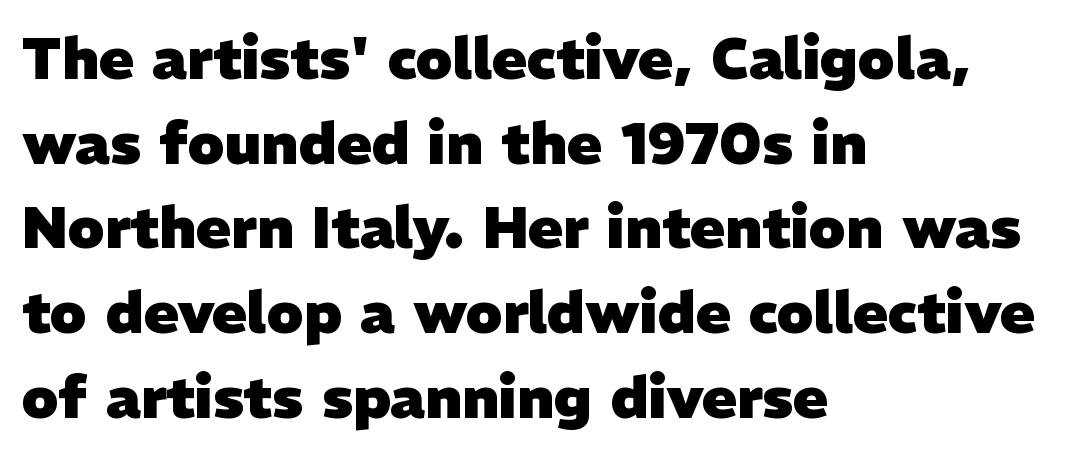
{"serif": "no", "bold": "yes", "weight": "heavy", "width": "normal", "stroke_contrast": "low", "x_height": "medium", "monospaced": "no", "underline": "no", "align": "left", "line_spacing": "normal", "line_spacing_ratio": 1.46, "letter_spacing": "normal", "letter_spacing_em": 0.0, "glyph_px": 58}
